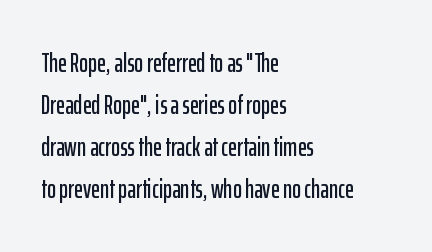
Q: Is the text italic (slanted)? A: No, it is upright.
Q: Is the text underlined? A: No.
Q: How is the paragraph aligned? A: Left-aligned.
Q: Is the spacing between letters normal or unusually wide? A: Normal.
Q: Is the spacing between lines tight, normal or loose? A: Normal.
